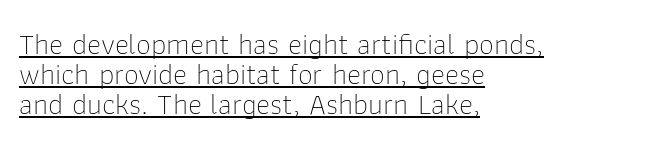
On a weight scale, this lands at 450 or below. Characters remain perfectly vertical along every line. Spacing verdict: proportional, widths tailored to each character. Does the copy run flush right? No — it runs flush left.
